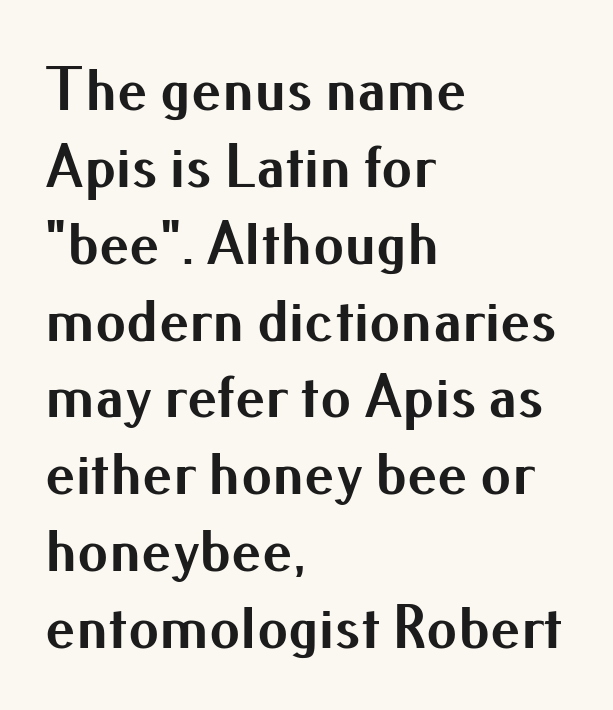
The designer left line spacing at the default. Thick stems and heavy bowls — unmistakably bold. Does extra space separate the letters? No, they use regular spacing. Vertical strokes here are truly vertical.
